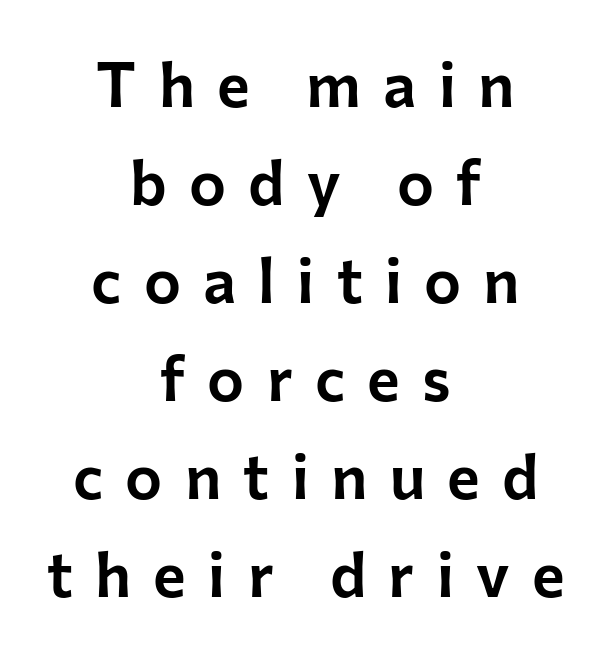
{"serif": "no", "italic": "no", "width": "normal", "stroke_contrast": "low", "x_height": "medium", "monospaced": "no", "underline": "no", "align": "center", "line_spacing": "normal", "line_spacing_ratio": 1.58, "letter_spacing": "wide", "letter_spacing_em": 0.36, "glyph_px": 62}
